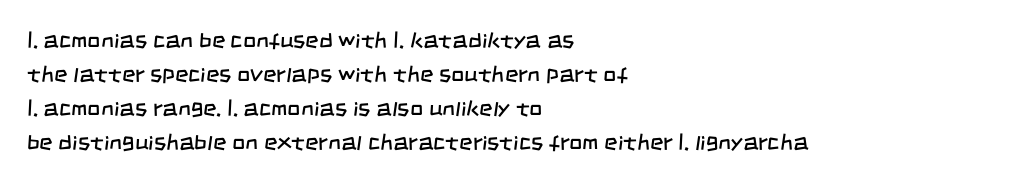
Short note: letters normally spaced. The glyphs are unaccompanied by any horizontal stroke below them. Horizontal bands of white between lines are of average thickness. Where is the straight margin? On the left.
